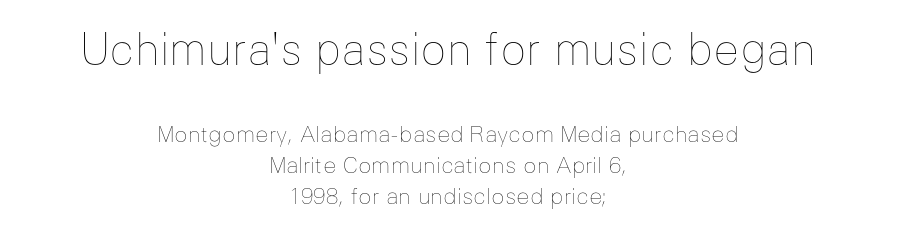
The image shows 43 px thin type, upright; set centered, normal line spacing (1.41x), normal letter spacing, not underlined; the first (top) block is 1.95x larger; low stroke contrast and a medium x-height.
